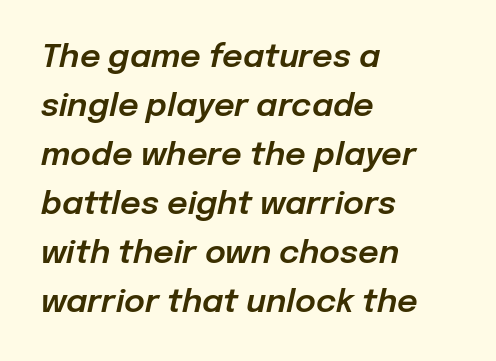
A typesetter would call this proportional, since set widths differ per character. The paragraph has a hard left edge and a soft right edge. A typesetter would mark this as italic. Default kerning and tracking; the words read as compact shapes. Decoration check: the copy has no underline. Regular leading.
